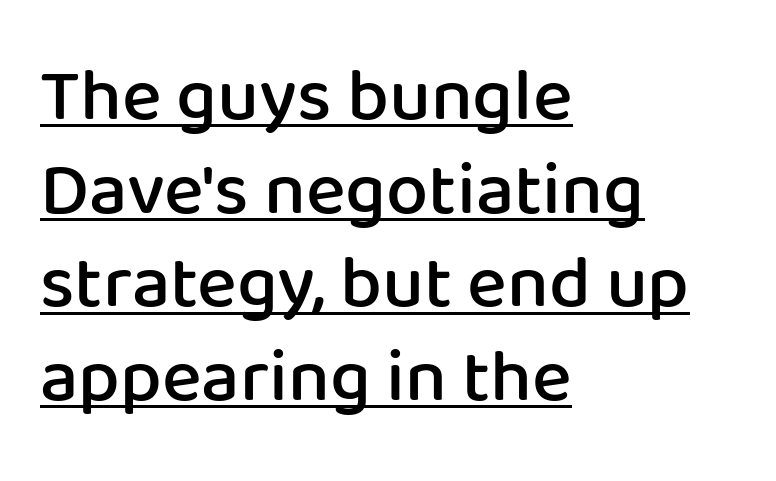
This rendering leaves character spacing at its baseline value. In terms of letterform style, serifs are entirely absent. Varying glyph widths throughout — classic text-font behaviour. The passage shown is underscored from start to finish. Is there any slant? The stems are plumb.
